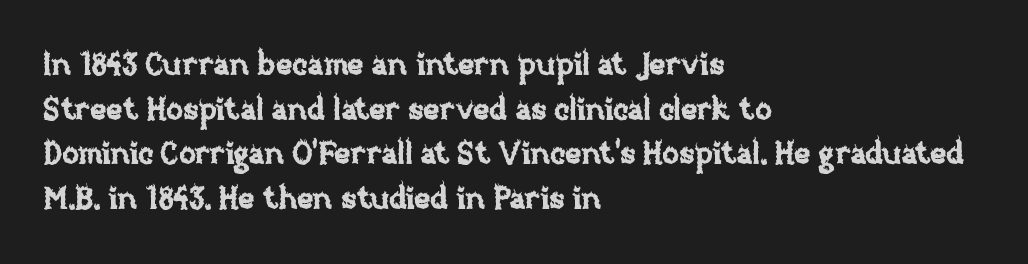
Q: Is the text italic (slanted)? A: No, it is upright.
Q: Is the text underlined? A: No.
Q: How is the paragraph aligned? A: Left-aligned.
Q: Is the spacing between letters normal or unusually wide? A: Normal.
Q: Is the spacing between lines tight, normal or loose? A: Normal.
Q: Width (condensed, normal, or wide)? A: Normal.
Q: Stroke contrast? A: Low.
Q: x-height? A: Large.
Q: Monospaced? A: No.
